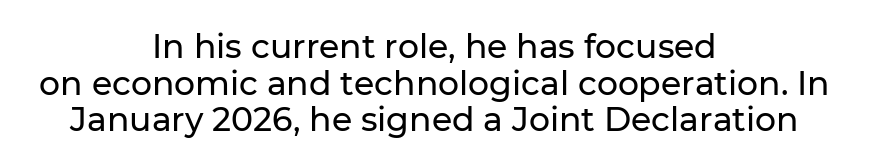
A clean baseline with only descenders dipping below it. The text block is weighted toward neither margin, spreading evenly from the middle. Every character sits straight up, as roman type does. The leading is snug, giving the passage a crowded texture.
